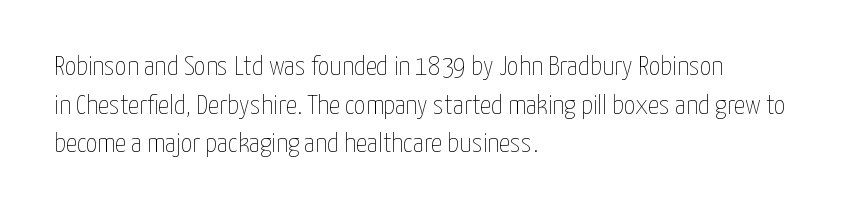
Q: Is the text bold? A: No.
Q: Is the text italic (slanted)? A: No, it is upright.
Q: Is the text underlined? A: No.
Q: How is the paragraph aligned? A: Left-aligned.
Q: Is the spacing between letters normal or unusually wide? A: Normal.
Q: Is the spacing between lines tight, normal or loose? A: Normal.
Q: Width (condensed, normal, or wide)? A: Condensed.
Q: Stroke contrast? A: Low.
Q: x-height? A: Medium.
Q: Monospaced? A: No.
